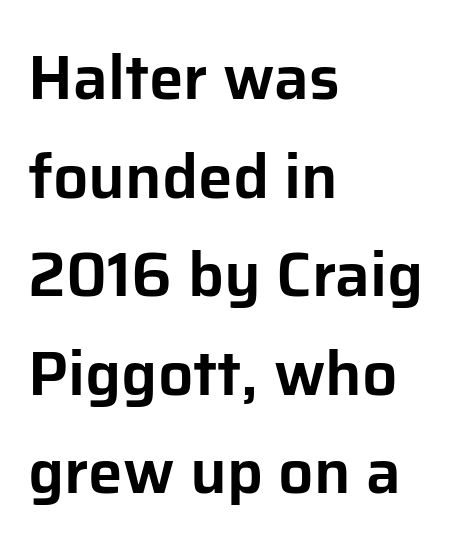
The image shows 62 px sans-serif type, upright; set left-aligned, normal line spacing (1.59x), normal letter spacing, not underlined; low stroke contrast and a medium x-height.
